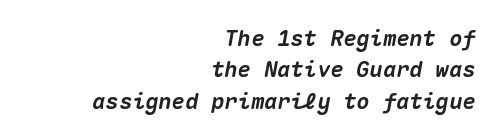
{"italic": "yes", "lean": "right", "slant_degrees": 10, "bold": "yes", "underline": "no", "align": "right", "line_spacing": "normal", "line_spacing_ratio": 1.43, "letter_spacing": "normal", "letter_spacing_em": 0.0, "glyph_px": 22}
